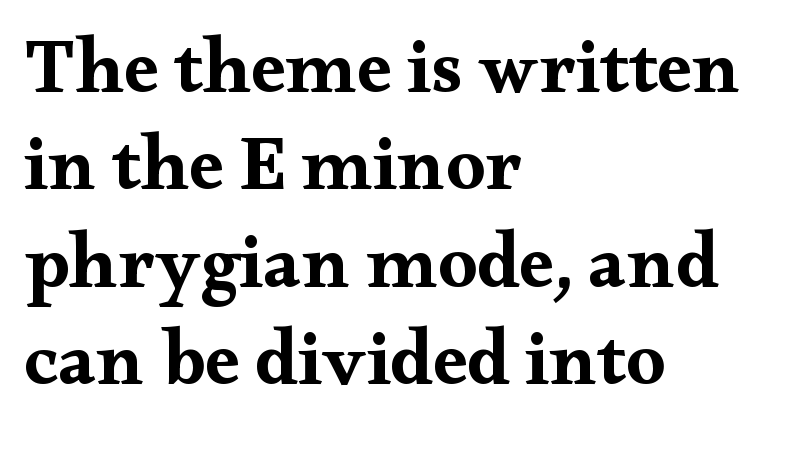
{"serif": "yes", "italic": "no", "bold": "yes", "weight": "bold", "width": "wide", "stroke_contrast": "medium", "x_height": "small", "monospaced": "no", "underline": "no", "align": "left", "line_spacing": "normal", "line_spacing_ratio": 1.25, "letter_spacing": "normal", "letter_spacing_em": 0.0, "glyph_px": 78}
